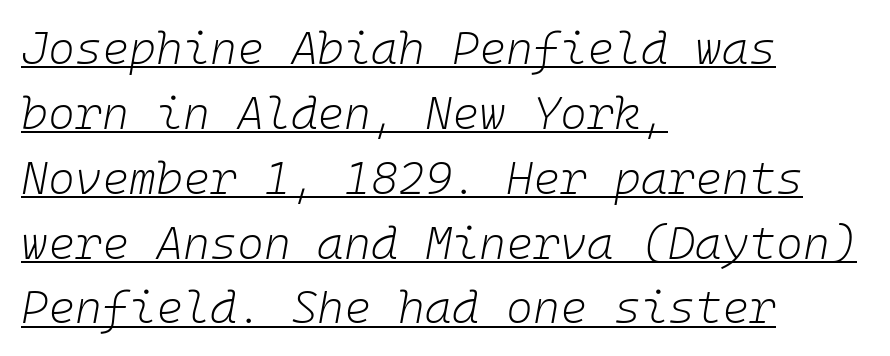
The image shows 46 px light type, italic (leaning right), monospaced; set left-aligned, normal line spacing (1.41x), normal letter spacing, underlined; low stroke contrast and a medium x-height.
